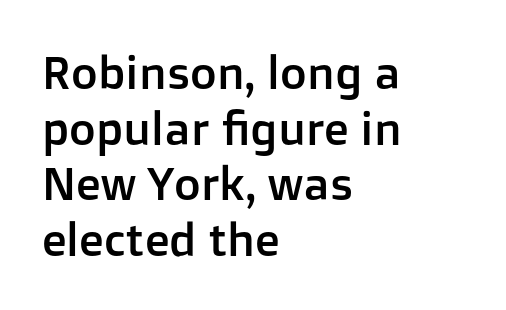
{"serif": "no", "italic": "no", "width": "normal", "stroke_contrast": "low", "x_height": "medium", "monospaced": "no", "underline": "no", "align": "left", "line_spacing_ratio": 1.21, "letter_spacing": "normal", "letter_spacing_em": 0.0, "glyph_px": 46}
